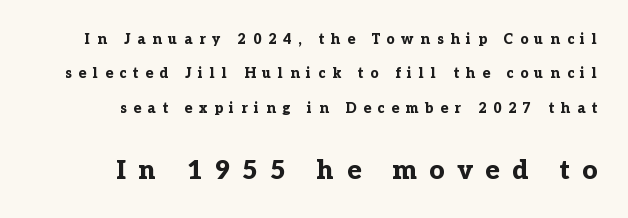
{"italic": "no", "bold": "yes", "underline": "no", "align": "right", "line_spacing": "loose", "line_spacing_ratio": 2.45, "letter_spacing": "wide", "letter_spacing_em": 0.49, "larger_block": "second", "size_ratio": 1.86, "glyph_px": 26}
